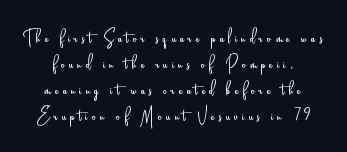
{"bold": "no", "underline": "no", "line_spacing": "tight", "line_spacing_ratio": 1.09, "glyph_px": 24}
